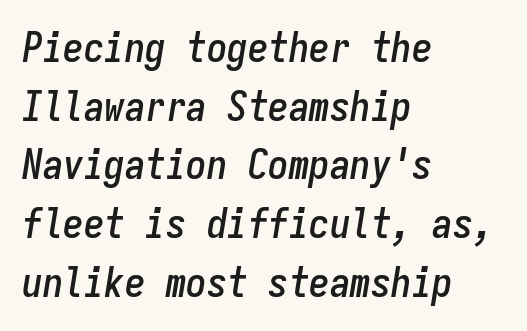
The image shows 41 px condensed type, italic (leaning right), monospaced; set left-aligned, normal line spacing (1.43x), normal letter spacing, not underlined; low stroke contrast and a medium x-height.
